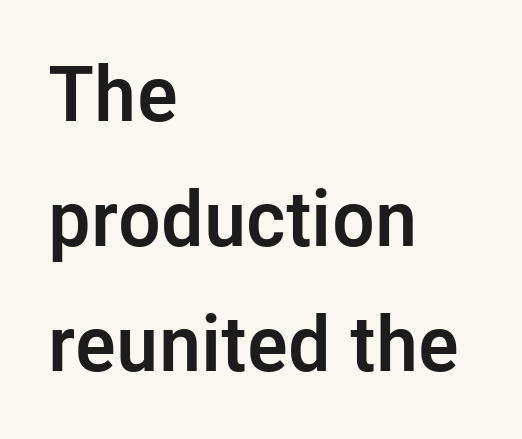
Q: Is the text bold? A: Yes.
Q: Is the text italic (slanted)? A: No, it is upright.
Q: Is the typeface a serif or a sans-serif typeface? A: Sans-serif.
Q: Is the text underlined? A: No.
Q: How is the paragraph aligned? A: Left-aligned.
Q: Is the spacing between letters normal or unusually wide? A: Normal.
Q: Is the spacing between lines tight, normal or loose? A: Normal.
Q: Width (condensed, normal, or wide)? A: Normal.
Q: Stroke contrast? A: Low.
Q: x-height? A: Medium.
Q: Monospaced? A: No.
